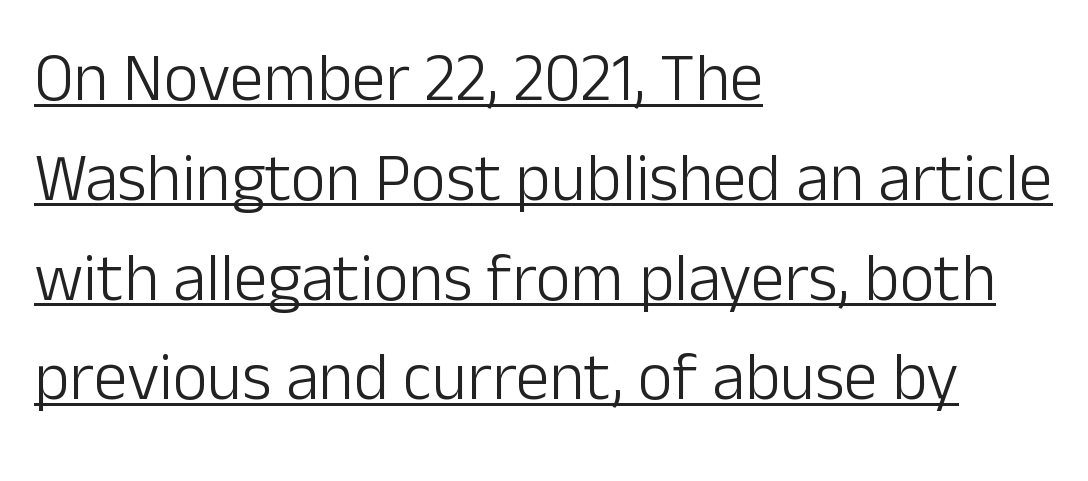
Q: Is the text bold? A: No.
Q: Is the text italic (slanted)? A: No, it is upright.
Q: Is the typeface a serif or a sans-serif typeface? A: Sans-serif.
Q: Is the text underlined? A: Yes.
Q: How is the paragraph aligned? A: Left-aligned.
Q: Is the spacing between letters normal or unusually wide? A: Normal.
Q: Is the spacing between lines tight, normal or loose? A: Normal.
Q: Width (condensed, normal, or wide)? A: Normal.
Q: Stroke contrast? A: Low.
Q: x-height? A: Medium.
Q: Monospaced? A: No.
